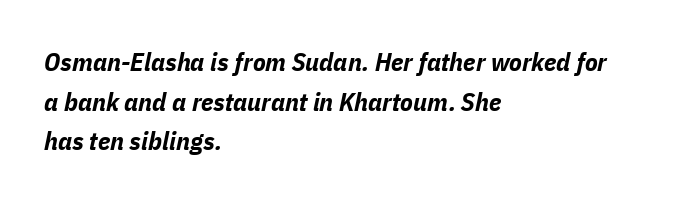
Does extra space separate the letters? No, they use regular spacing. Baseline-to-baseline distance is the conventional proportion of letter height. An italicized treatment has been applied to the whole sample. Nobody drew a line under any word here.
